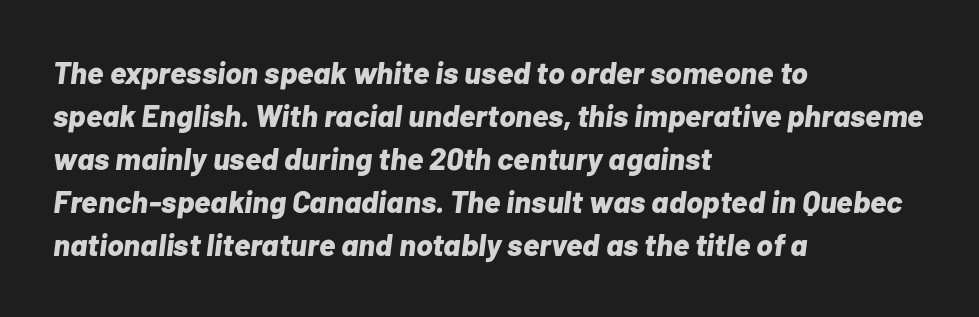
The image shows 31 px bold type, italic (leaning right); set left-aligned, normal line spacing (1.39x), normal letter spacing, not underlined; low stroke contrast and a medium x-height.
